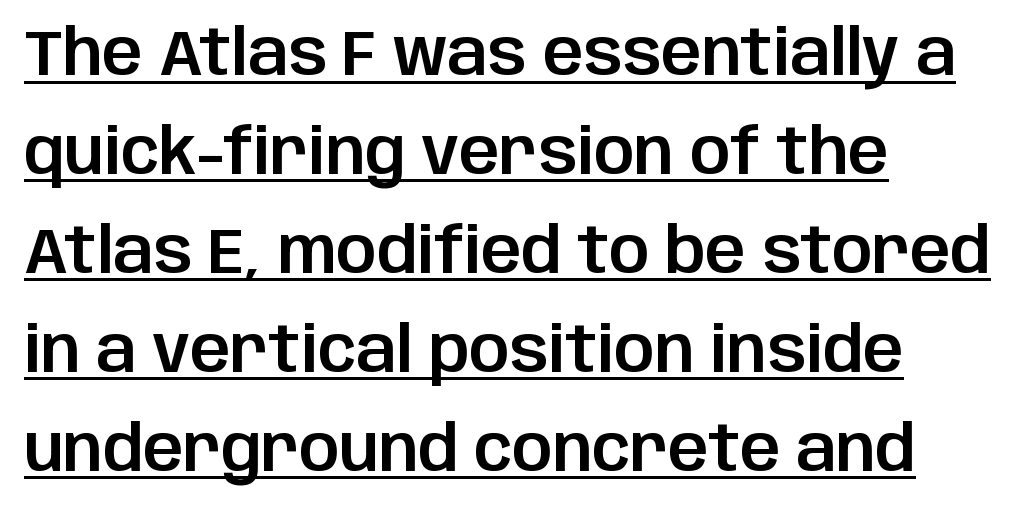
Q: Is the text italic (slanted)? A: No, it is upright.
Q: Is the typeface a serif or a sans-serif typeface? A: Sans-serif.
Q: Is the text underlined? A: Yes.
Q: How is the paragraph aligned? A: Left-aligned.
Q: Is the spacing between letters normal or unusually wide? A: Normal.
Q: Is the spacing between lines tight, normal or loose? A: Normal.
Q: Width (condensed, normal, or wide)? A: Normal.
Q: Stroke contrast? A: Low.
Q: x-height? A: Large.
Q: Monospaced? A: No.
